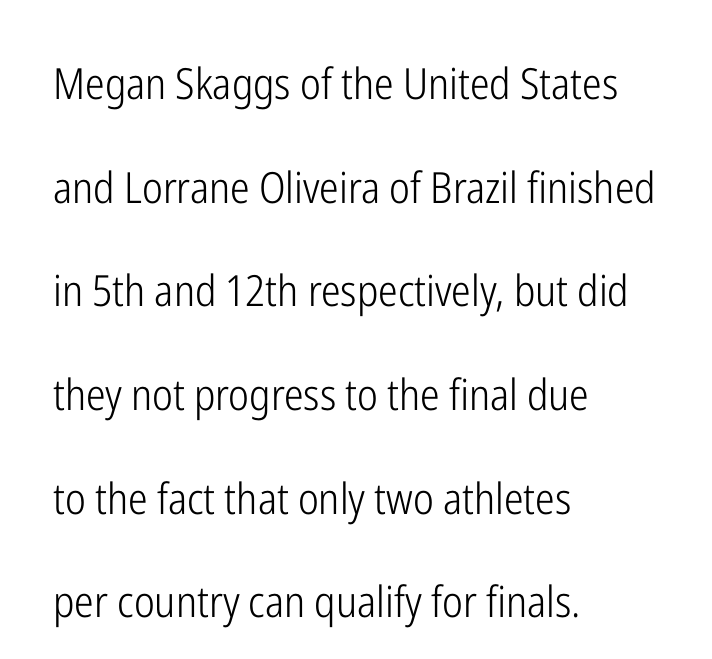
{"serif": "no", "italic": "no", "bold": "no", "weight": "light", "width": "condensed", "stroke_contrast": "low", "x_height": "medium", "monospaced": "no", "underline": "no", "align": "left", "line_spacing": "loose", "line_spacing_ratio": 2.41, "letter_spacing": "normal", "letter_spacing_em": 0.0, "glyph_px": 43}
